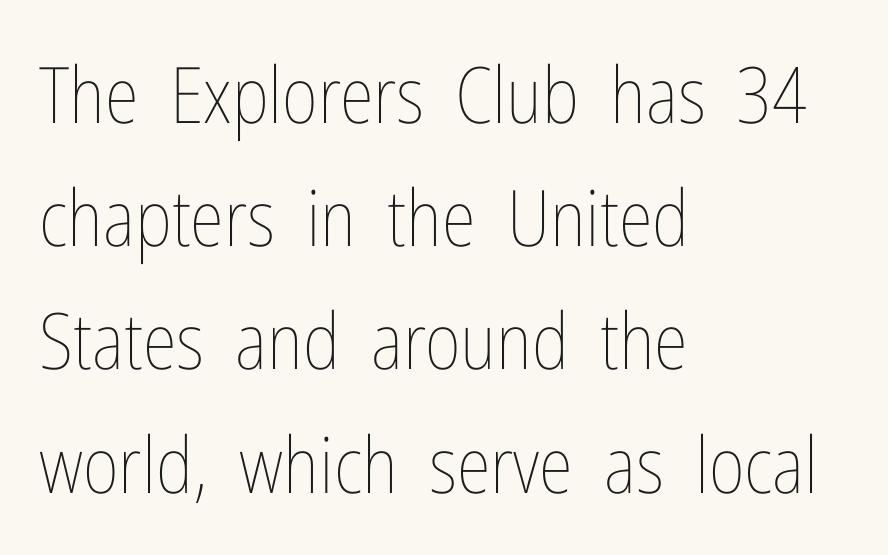
{"italic": "no", "bold": "no", "weight": "thin", "width": "condensed", "stroke_contrast": "low", "x_height": "medium", "monospaced": "no", "underline": "no", "align": "left", "line_spacing": "normal", "line_spacing_ratio": 1.58, "letter_spacing": "normal", "letter_spacing_em": 0.0, "glyph_px": 78}
